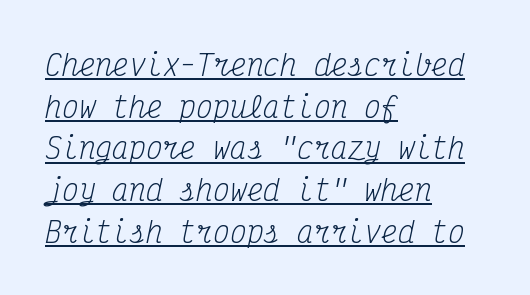
{"serif": "yes", "italic": "yes", "lean": "right", "slant_degrees": 12, "bold": "no", "weight": "regular", "width": "condensed", "stroke_contrast": "medium", "x_height": "medium", "monospaced": "yes", "underline": "yes", "align": "left", "line_spacing": "normal", "line_spacing_ratio": 1.49, "letter_spacing": "normal", "letter_spacing_em": 0.0, "glyph_px": 28}
